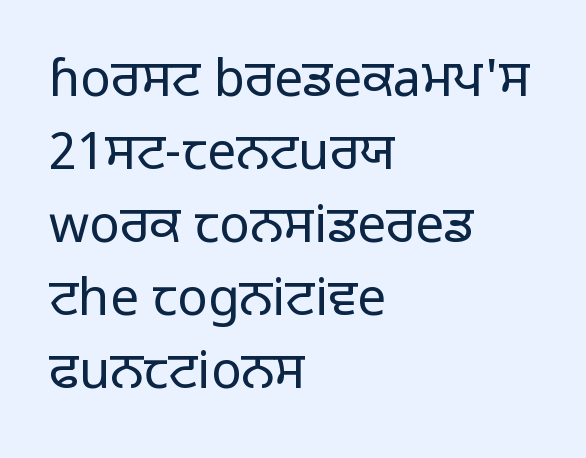
This sample is left-justified, so line endings fall wherever the words run out. Glyph-to-glyph distance matches everyday printed text. Glance below the letters and you will spot only blank space. Leading matches the norm, producing a regular column.
